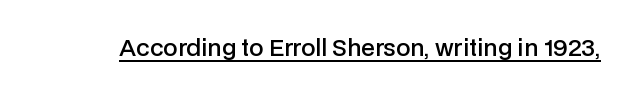
Q: Is the text bold? A: Semi-bold.
Q: Is the text italic (slanted)? A: No, it is upright.
Q: Is the text underlined? A: Yes.
Q: Is the spacing between letters normal or unusually wide? A: Normal.
